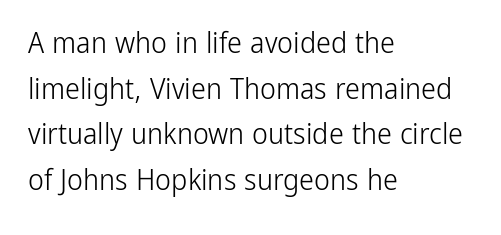
Q: Is the text bold? A: No.
Q: Is the text italic (slanted)? A: No, it is upright.
Q: Is the typeface a serif or a sans-serif typeface? A: Sans-serif.
Q: Is the text underlined? A: No.
Q: How is the paragraph aligned? A: Left-aligned.
Q: Is the spacing between letters normal or unusually wide? A: Normal.
Q: Is the spacing between lines tight, normal or loose? A: Normal.
Q: Width (condensed, normal, or wide)? A: Condensed.
Q: Stroke contrast? A: Low.
Q: x-height? A: Medium.
Q: Monospaced? A: No.
